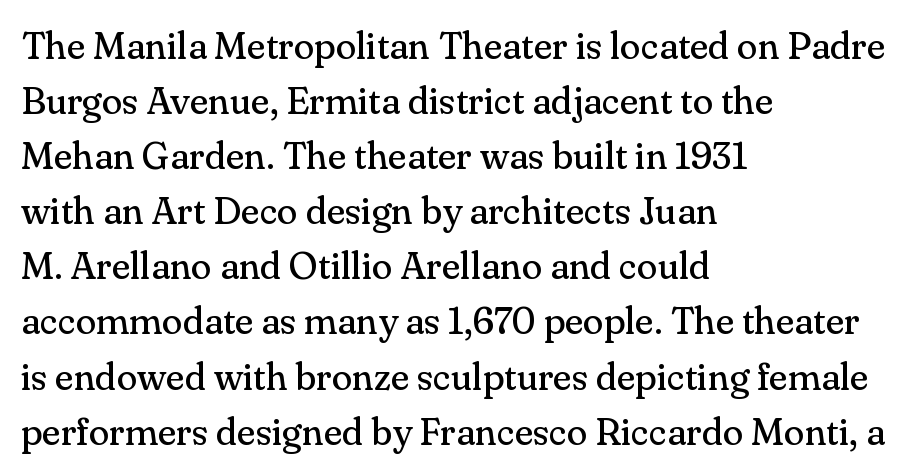
{"serif": "yes", "italic": "no", "bold": "no", "weight": "regular", "width": "normal", "stroke_contrast": "medium", "x_height": "small", "monospaced": "no", "underline": "no", "align": "left", "line_spacing": "normal", "line_spacing_ratio": 1.45, "letter_spacing": "normal", "letter_spacing_em": 0.0, "glyph_px": 38}
